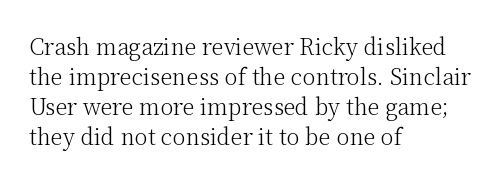
Reading down the column, the eye jumps a familiar distance to each next line. Left-aligned paragraph, ragged on the right. Check under the words: just untouched page. Nope, not italic — everything's standing straight.
